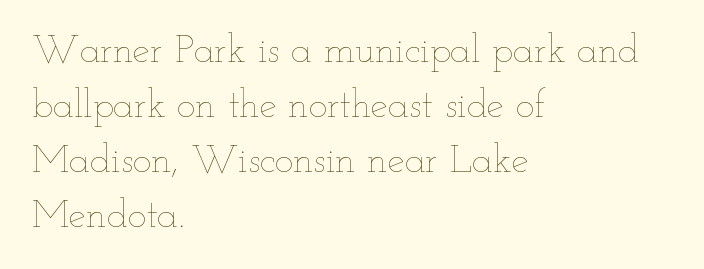
Summary of weight: not heavy and not bold. Underline: absent. The passage shown is typed in a proportional face where columns would drift. Students, observe: this is what conventionally led text looks like. Italic? Not at all — the glyphs are vertical.
